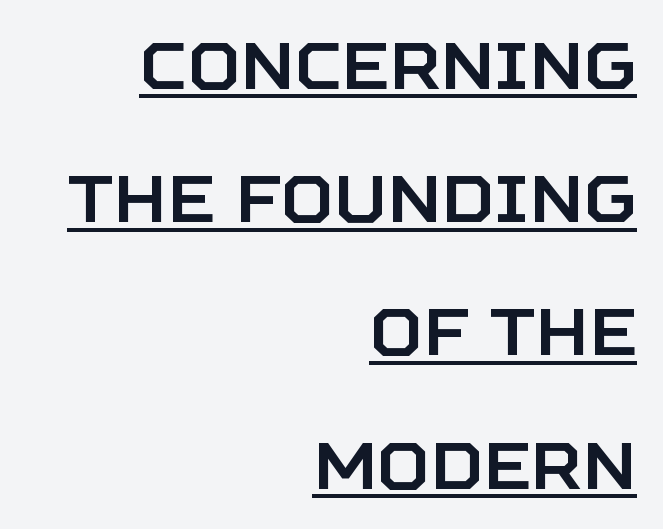
The letters stand upright; this is a roman face. These lines keep a tight, regular rhythm from letter to letter. These lines stand farther apart than default settings would place them. Character widths vary here, with narrow letters taking less room than wide ones. Beneath each row of characters lies a ruled line. The font family rendered here belongs to the sans-serif group.
